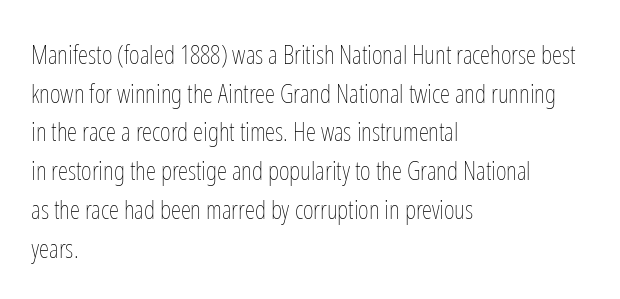
{"italic": "no", "bold": "no", "underline": "no", "align": "left", "line_spacing": "normal", "line_spacing_ratio": 1.49, "letter_spacing": "normal", "letter_spacing_em": 0.0, "glyph_px": 26}
